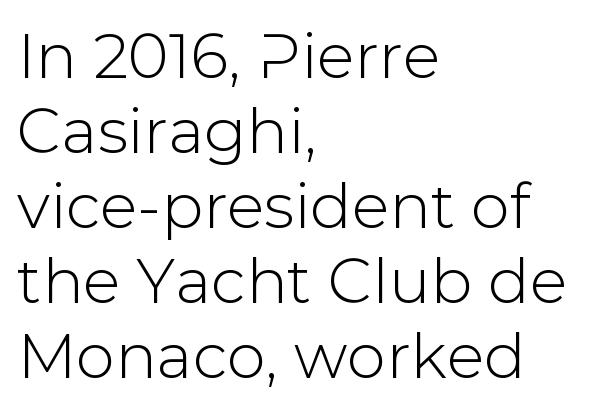
Students, note that the glyphs here touch the page at normal intervals. Only glyphs here, with clear space below each row. A sans-serif font was chosen for this passage. The axis of the letterforms is exactly vertical. Layout note: lines flush left.
